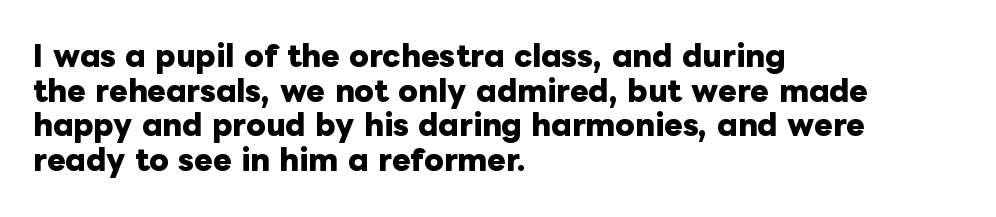
Q: Is the text bold? A: Yes.
Q: Is the text italic (slanted)? A: No, it is upright.
Q: Is the text underlined? A: No.
Q: How is the paragraph aligned? A: Left-aligned.
Q: Is the spacing between letters normal or unusually wide? A: Normal.
Q: Width (condensed, normal, or wide)? A: Normal.
Q: Stroke contrast? A: Low.
Q: x-height? A: Medium.
Q: Monospaced? A: No.
